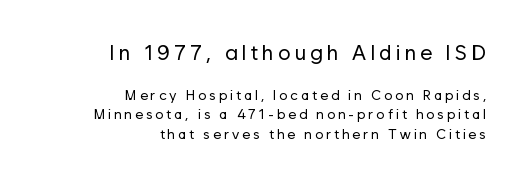
If you drew a ruler down the right edge, every line would touch it. Students, note that the glyphs here are deliberately spaced far apart. Stems here are at most as thick as an everyday book face. Large over small — that's the arrangement of the two blocks here. Words float on clear page, feet unadorned.
